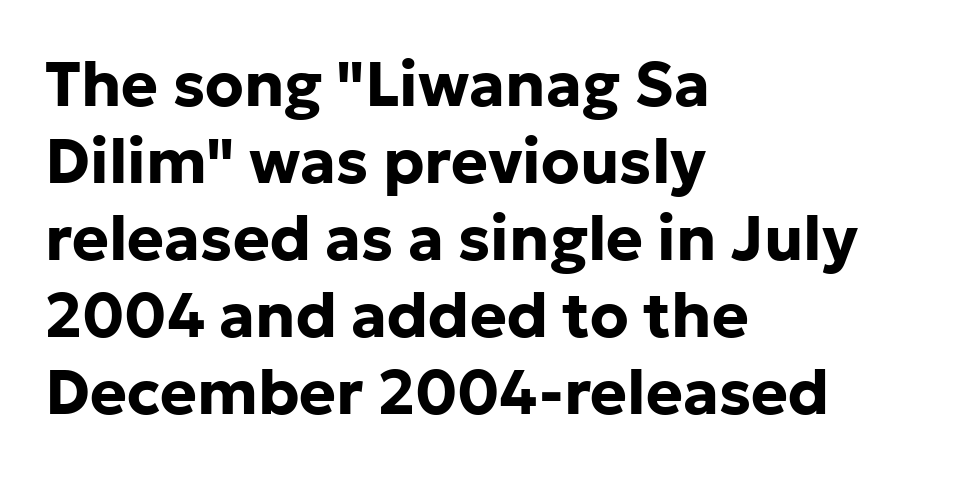
Lines of text with bare space underneath. Classification — sans serif. Nothing unusual about the tracking: characters are spaced as the font intends. Its strokes are broad and dark, the hallmark of bold type. The text block is weighted toward the left margin, trailing off unevenly rightward. This sample has the flowing, uneven cadence of proportional lettering.
